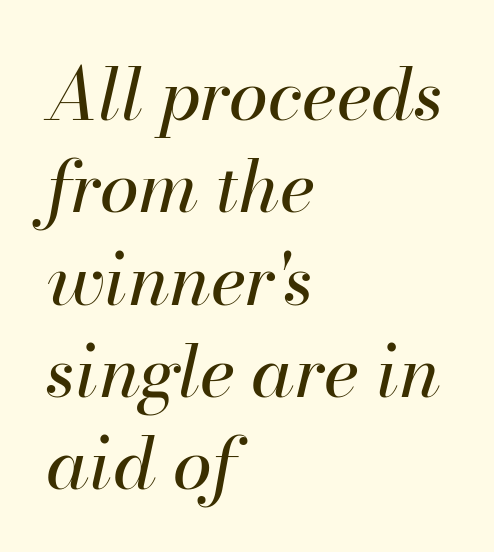
The letters advance in unequal steps, a hallmark of proportional type. No extra ink here — the face is not bold. The rendering applies a slant to the glyphs. Does the copy run flush right? No — it runs flush left. Regarding leading, the lines here are spaced in the standard way.
